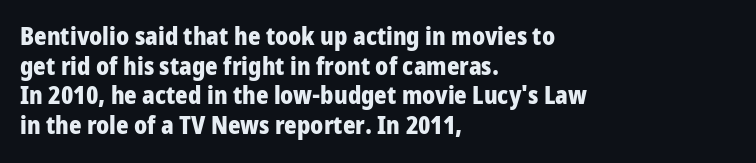
Q: Is the text bold? A: Yes.
Q: Is the text italic (slanted)? A: No, it is upright.
Q: Is the text underlined? A: No.
Q: How is the paragraph aligned? A: Left-aligned.
Q: Is the spacing between letters normal or unusually wide? A: Normal.
